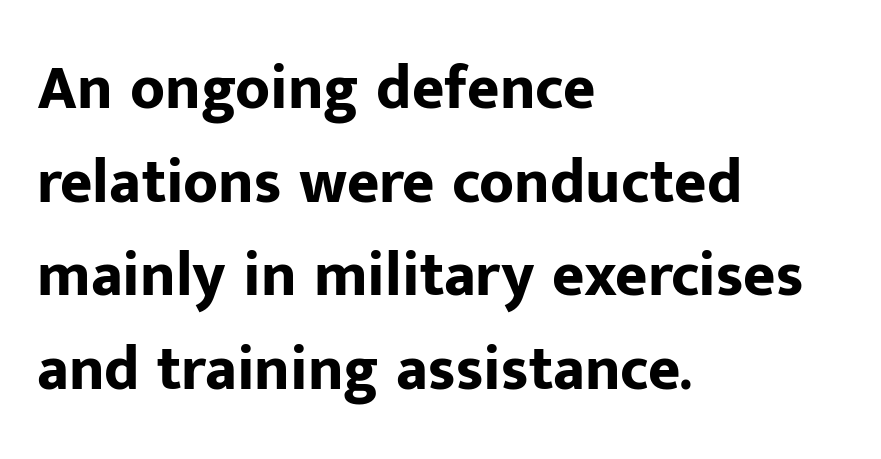
Font category for this specimen: sans-serif. The zone under the glyphs is completely vacant. Casual observation: everything's shoved over to the left. A dark, heavy texture on the line: the type is bold. What's the leading like? Ordinary, nothing unusual.
